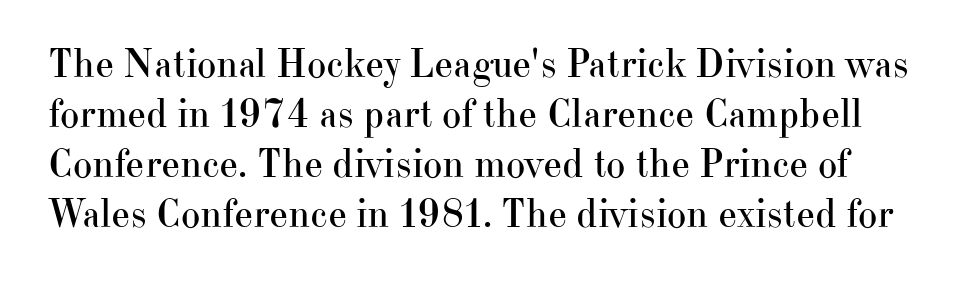
Q: Is the text bold? A: No.
Q: Is the text italic (slanted)? A: No, it is upright.
Q: Is the typeface a serif or a sans-serif typeface? A: Serif.
Q: Is the text underlined? A: No.
Q: Is the spacing between letters normal or unusually wide? A: Normal.
Q: Width (condensed, normal, or wide)? A: Normal.
Q: Stroke contrast? A: High.
Q: x-height? A: Small.
Q: Monospaced? A: No.
